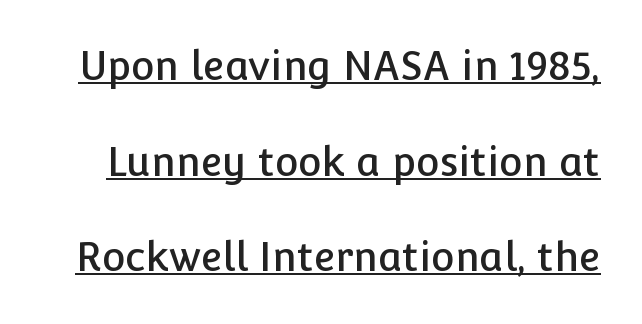
Spacing between characters is what you'd get straight out of the box. Font category for this specimen: sans-serif. This rendering features underlined lettering. If you measured baseline to baseline, you'd find a long distance.
